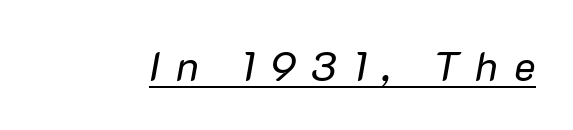
Nothing heavy about these letters — not bold at all. If you drew a line through each stem, it would be angled. Honestly, the underline is the first thing you notice here. The face used here is proportionally spaced, like ordinary book or web type. Loose tracking; the words dissolve into strings of separated letters.
